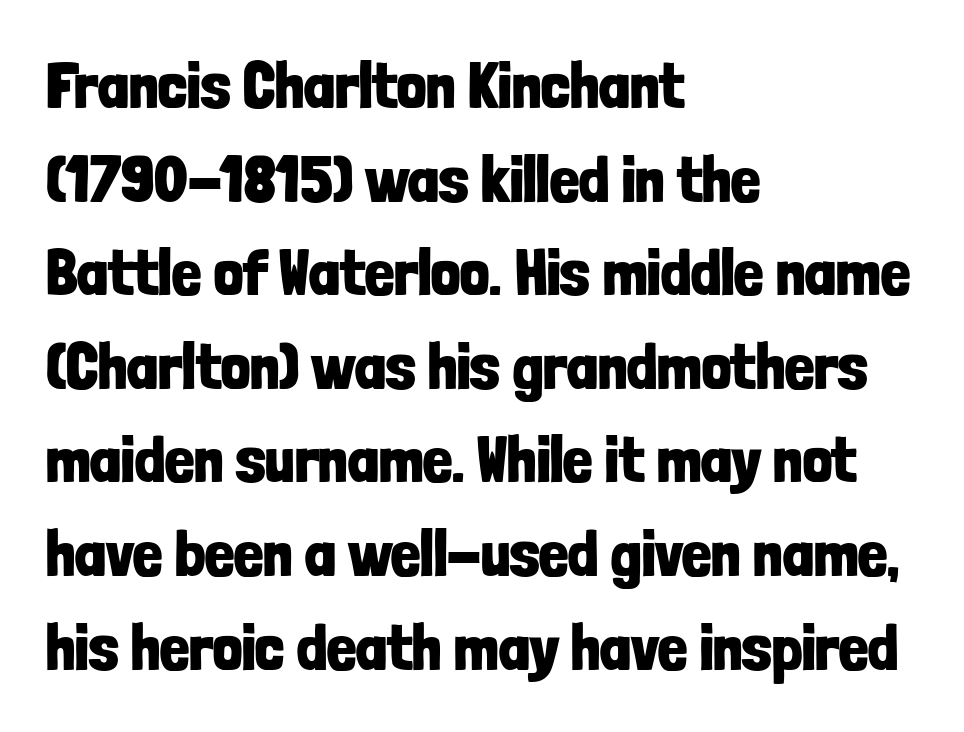
Q: Is the text bold? A: Yes.
Q: Is the text italic (slanted)? A: No, it is upright.
Q: Is the typeface a serif or a sans-serif typeface? A: Sans-serif.
Q: Is the text underlined? A: No.
Q: How is the paragraph aligned? A: Left-aligned.
Q: Is the spacing between letters normal or unusually wide? A: Normal.
Q: Is the spacing between lines tight, normal or loose? A: Normal.
Q: Width (condensed, normal, or wide)? A: Condensed.
Q: Stroke contrast? A: Low.
Q: x-height? A: Medium.
Q: Monospaced? A: No.
